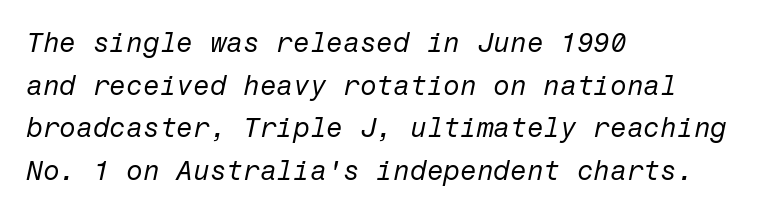
{"italic": "yes", "lean": "right", "slant_degrees": 12, "bold": "no", "underline": "no", "align": "left", "line_spacing": "normal", "line_spacing_ratio": 1.58, "letter_spacing": "normal", "letter_spacing_em": 0.0, "glyph_px": 27}
